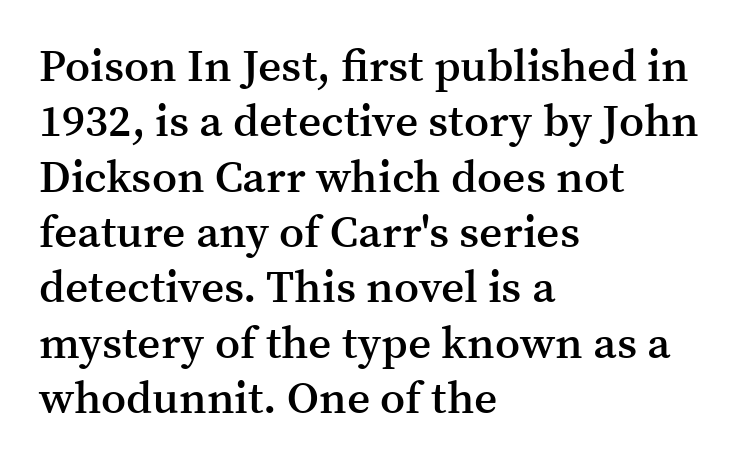
The image shows 45 px semibold serif type, upright; set left-aligned, line spacing 1.23x, normal letter spacing, not underlined; medium stroke contrast and a medium x-height.
